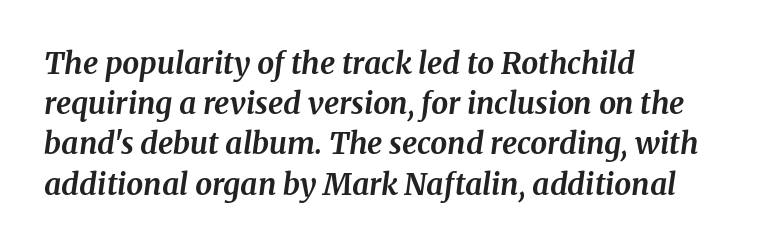
The image shows 30 px bold serif type, italic (leaning right); set left-aligned, normal line spacing (1.34x), normal letter spacing, not underlined; medium stroke contrast and a medium x-height.
